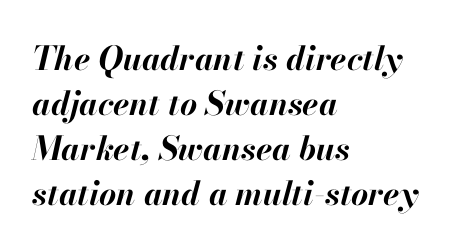
Q: Is the text bold? A: Yes.
Q: Is the text italic (slanted)? A: Yes, it leans right by about 13 degrees.
Q: Is the text underlined? A: No.
Q: How is the paragraph aligned? A: Left-aligned.
Q: Is the spacing between letters normal or unusually wide? A: Normal.
Q: Is the spacing between lines tight, normal or loose? A: Normal.
Q: Width (condensed, normal, or wide)? A: Normal.
Q: Stroke contrast? A: High.
Q: x-height? A: Small.
Q: Monospaced? A: No.
